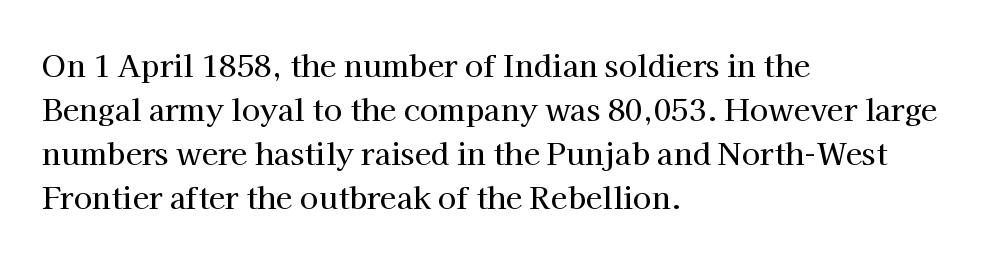
Does the leading feel generous? No, just average. This rendering features lettering with no underline. The type family on display is of the serif kind. Notice how the stems are strictly vertical — no italics here. Short note: letters normally spaced.
